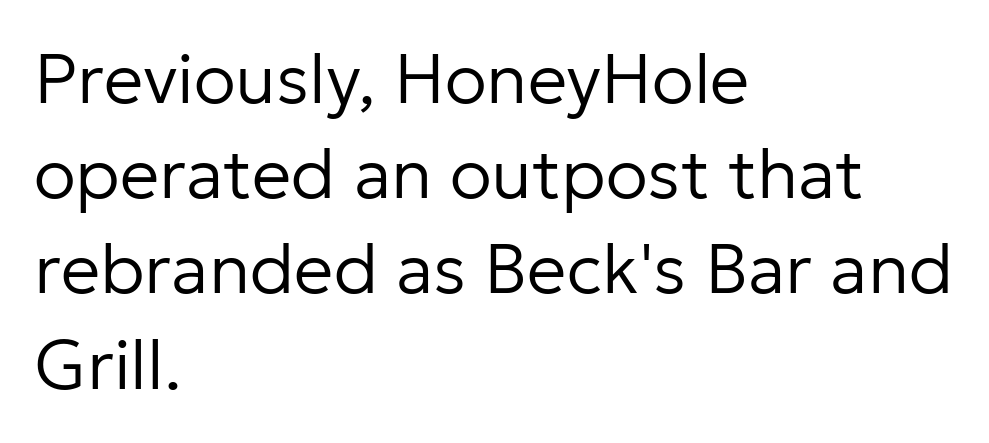
{"serif": "no", "italic": "no", "bold": "no", "weight": "regular", "width": "normal", "stroke_contrast": "low", "x_height": "medium", "monospaced": "no", "underline": "no", "align": "left", "line_spacing": "normal", "line_spacing_ratio": 1.36, "letter_spacing": "normal", "letter_spacing_em": 0.0, "glyph_px": 70}
